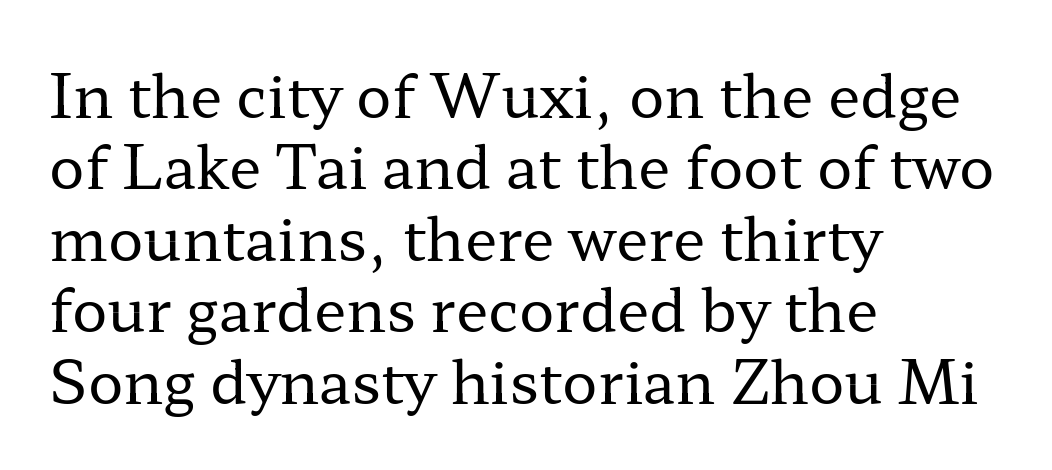
Stems and bowls with no extra thickness — not bold. You could not count columns in this text — the font is proportionally spaced. The type is set solid horizontally, with unmodified tracking. Every character sits straight up, as roman type does. Quick note: underline off. Teacher's note: observe the even left margin — that is flush-left alignment.
